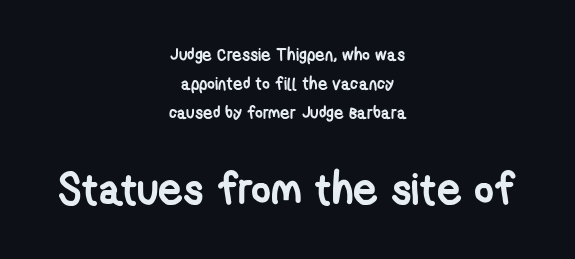
The image shows 43 px semibold, condensed sans-serif type; set centered, line spacing 1.72x, normal letter spacing, not underlined; the second (bottom) block is 2.53x larger; low stroke contrast and a medium x-height.
